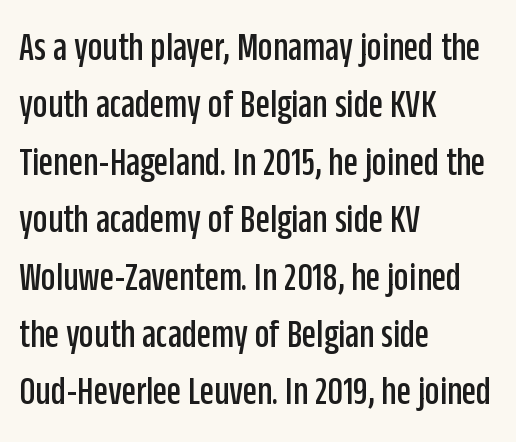
The image shows 41 px condensed sans-serif type, upright; set left-aligned, normal line spacing (1.4x), normal letter spacing, not underlined; low stroke contrast and a large x-height.
